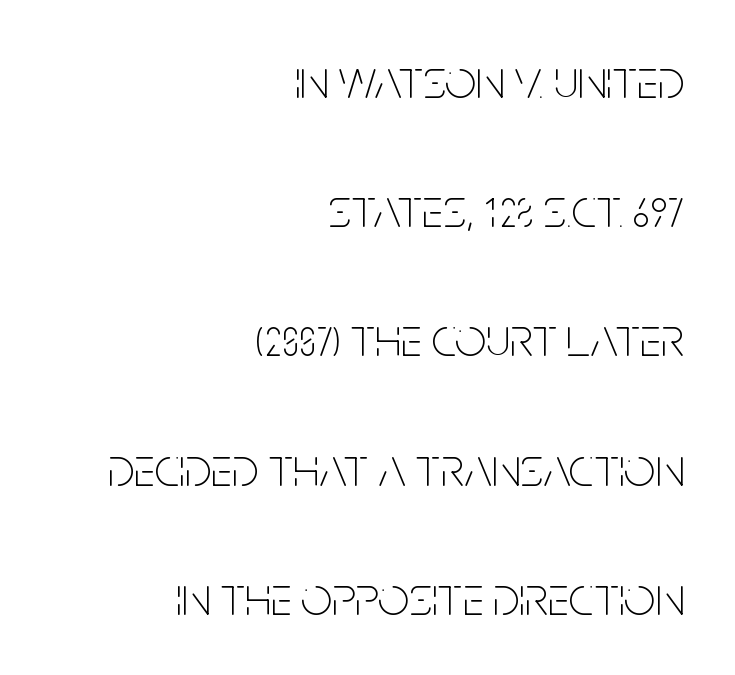
{"serif": "no", "italic": "no", "bold": "no", "weight": "thin", "width": "condensed", "stroke_contrast": "low", "x_height": "large", "monospaced": "no", "underline": "no", "align": "right", "line_spacing": "loose", "line_spacing_ratio": 2.35, "letter_spacing": "normal", "letter_spacing_em": 0.0, "glyph_px": 55}
